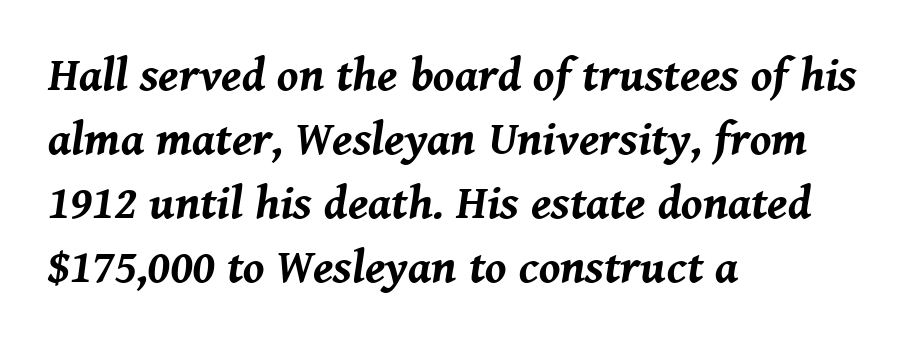
The image shows 47 px bold type, italic (leaning right); set left-aligned, normal line spacing (1.36x), normal letter spacing, not underlined; medium stroke contrast and a medium x-height.
